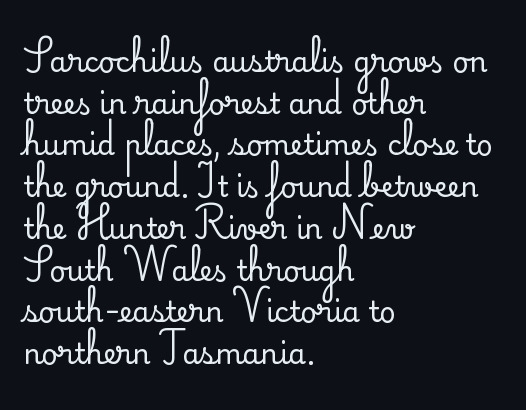
Tall strokes in this sample are plumb rather than angled. Typeset ragged right — the left edge is the straight one. The tracking reads as untouched default to a designer's eye. Each letter's strokes conclude with small projecting serifs. Note the varied advance widths — an 'i' is clearly narrower than an 'm'. Bare-footed words on every line.
